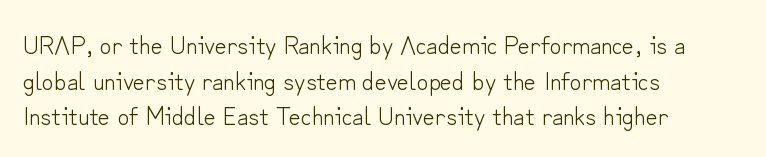
{"italic": "no", "bold": "no", "underline": "no", "align": "left", "line_spacing": "normal", "line_spacing_ratio": 1.37, "letter_spacing": "normal", "letter_spacing_em": 0.0, "glyph_px": 26}
